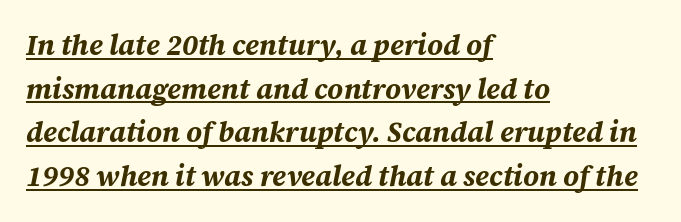
Posture: slanted. Every word sits above its own underline. Rows of type keep a routine distance in the vertical direction. How are the letters spaced? Ordinarily, with no added tracking.
